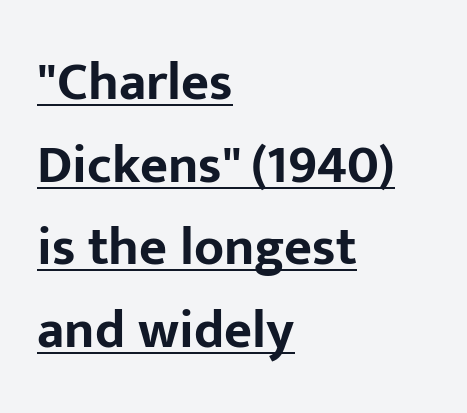
The horizontal fit of the characters is conventional and even. Alignment: flush left. The letters are bold, with thick, heavy strokes. One glance says typical: line gaps are just what's usual.
